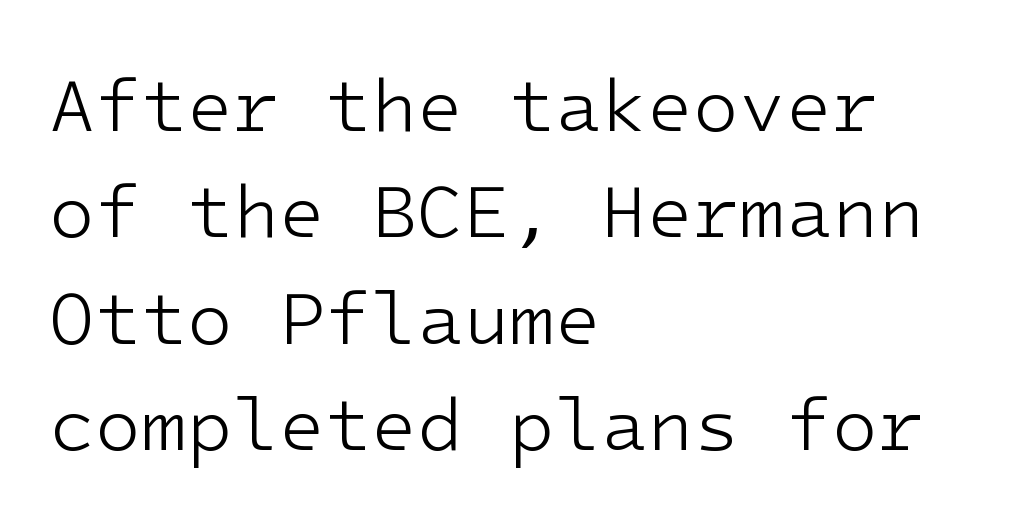
This is roman type, the default non-slanted kind. Heaviness? Minimal to ordinary, like unemphasized prose. The glyphs are unaccompanied by any horizontal stroke below them. How are the letters spaced? Ordinarily, with no added tracking. A typesetter would label this face a sans.
